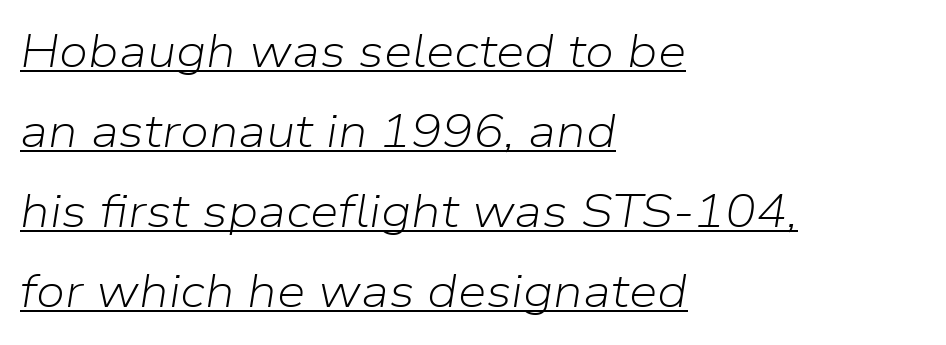
Q: Is the text bold? A: No.
Q: Is the text italic (slanted)? A: Yes, it leans right by about 9 degrees.
Q: Is the text underlined? A: Yes.
Q: How is the paragraph aligned? A: Left-aligned.
Q: Is the spacing between letters normal or unusually wide? A: Normal.
Q: Width (condensed, normal, or wide)? A: Normal.
Q: Stroke contrast? A: Low.
Q: x-height? A: Medium.
Q: Monospaced? A: No.
